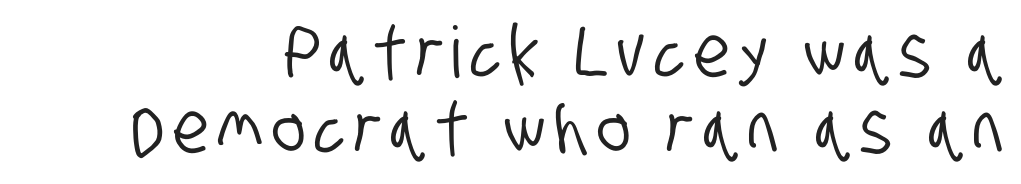
The line-height multiplier appears low, near solid setting. Beneath every word, the page is bare. Grotesque or geometric, the face here clearly has no serifs. The face used here is proportionally spaced, like ordinary book or web type.
